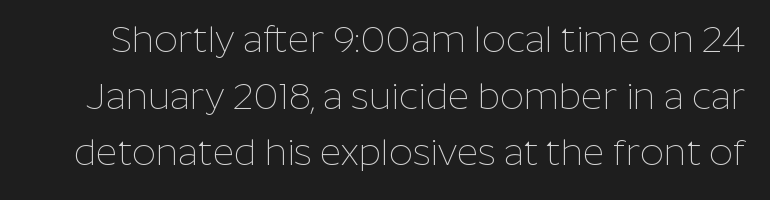
Normally led — the rows are evenly, conventionally spaced. The type sits square on the baseline with zero lean. Letters rest on an invisible, unmarked baseline. Between one letter and the next there's only the usual sliver of space. Stems here are at most as thick as an everyday book face. Note the varied advance widths — an 'i' is clearly narrower than an 'm'.
